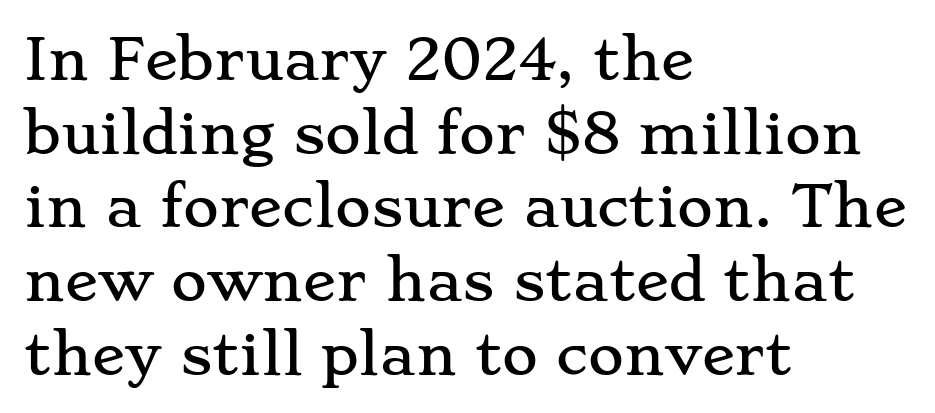
Q: Is the text italic (slanted)? A: No, it is upright.
Q: Is the typeface a serif or a sans-serif typeface? A: Serif.
Q: Is the text underlined? A: No.
Q: How is the paragraph aligned? A: Left-aligned.
Q: Is the spacing between letters normal or unusually wide? A: Normal.
Q: Is the spacing between lines tight, normal or loose? A: Normal.
Q: Width (condensed, normal, or wide)? A: Wide.
Q: Stroke contrast? A: Low.
Q: x-height? A: Small.
Q: Monospaced? A: No.
